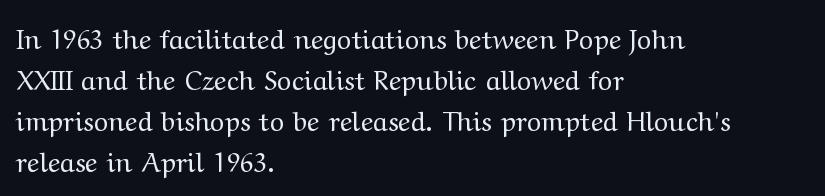
The image shows 27 px text type, upright; set left-aligned, normal line spacing (1.52x), normal letter spacing, not underlined.
